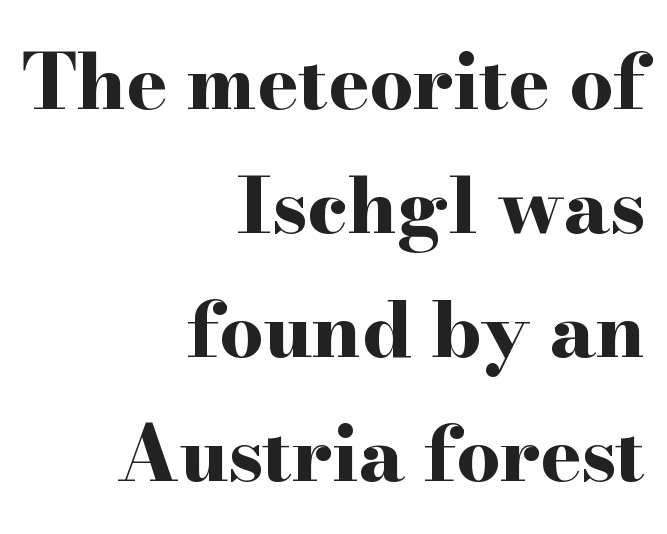
{"serif": "yes", "italic": "no", "bold": "yes", "weight": "bold", "width": "wide", "stroke_contrast": "high", "x_height": "small", "monospaced": "no", "underline": "no", "align": "right", "line_spacing": "normal", "line_spacing_ratio": 1.61, "letter_spacing": "normal", "letter_spacing_em": 0.0, "glyph_px": 77}
